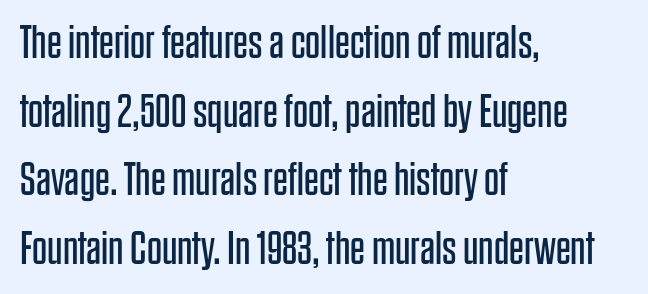
These lines are rendered in a variable-pitch font. What stands out about the letter spacing? Nothing — it is the standard amount. Compared with typical paragraphs, the rows here are spaced about the same. The weight tops out at a normal text grade.
